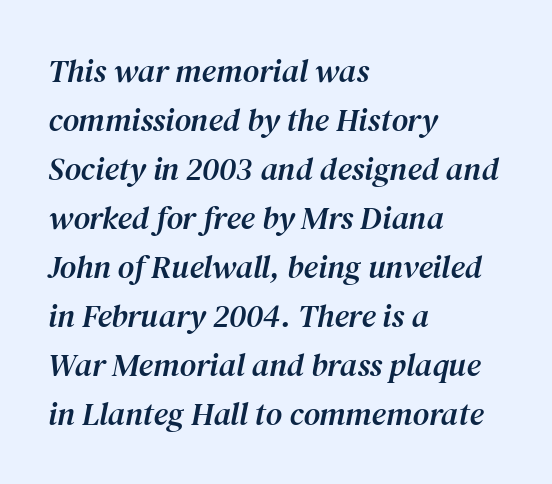
{"serif": "yes", "italic": "yes", "lean": "right", "slant_degrees": 12, "width": "normal", "stroke_contrast": "medium", "x_height": "medium", "monospaced": "no", "underline": "no", "align": "left", "line_spacing": "normal", "line_spacing_ratio": 1.53, "letter_spacing": "normal", "letter_spacing_em": 0.0, "glyph_px": 32}
